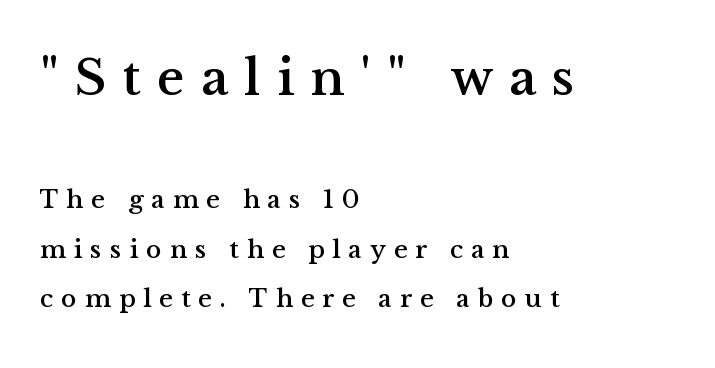
{"serif": "yes", "italic": "no", "width": "normal", "stroke_contrast": "medium", "x_height": "medium", "monospaced": "no", "underline": "no", "align": "left", "line_spacing": "loose", "line_spacing_ratio": 1.9, "letter_spacing": "wide", "letter_spacing_em": 0.31, "larger_block": "first", "size_ratio": 2.0, "glyph_px": 52}
